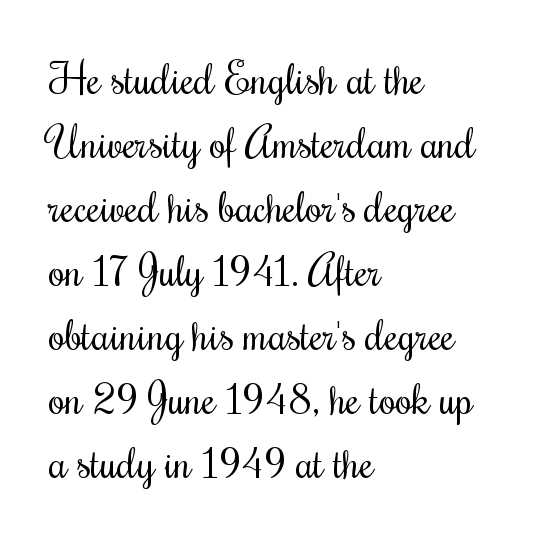
The image shows 43 px regular-weight, condensed serif type; set left-aligned, normal line spacing (1.49x), normal letter spacing, not underlined; medium stroke contrast and a small x-height.
